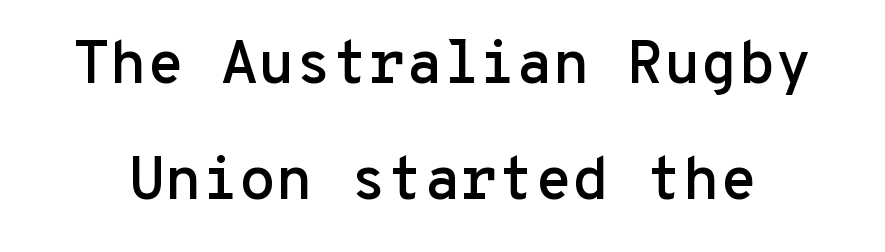
Q: Is the text italic (slanted)? A: No, it is upright.
Q: Is the typeface a serif or a sans-serif typeface? A: Sans-serif.
Q: Is the text underlined? A: No.
Q: Is the spacing between letters normal or unusually wide? A: Normal.
Q: Is the spacing between lines tight, normal or loose? A: Loose.
Q: Width (condensed, normal, or wide)? A: Normal.
Q: Stroke contrast? A: Low.
Q: x-height? A: Medium.
Q: Monospaced? A: Yes.
